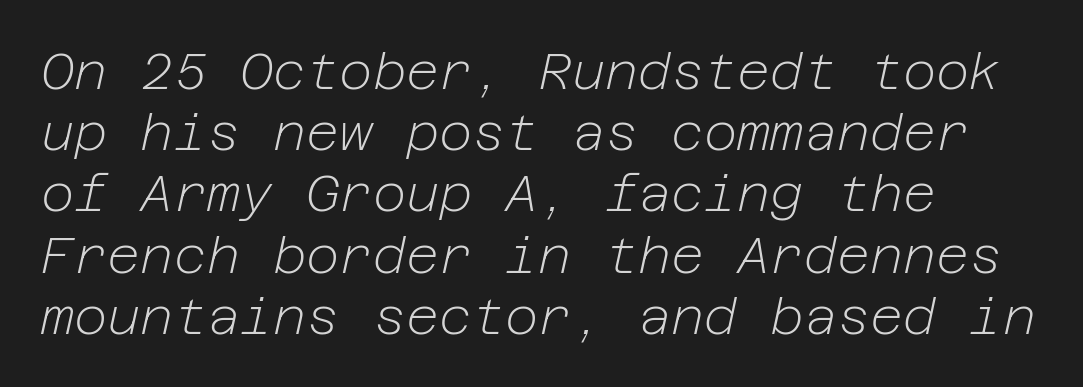
{"italic": "yes", "lean": "right", "slant_degrees": 12, "bold": "no", "weight": "light", "width": "normal", "stroke_contrast": "low", "x_height": "medium", "underline": "no", "align": "left", "line_spacing_ratio": 1.2, "letter_spacing": "normal", "letter_spacing_em": 0.0, "glyph_px": 51}
